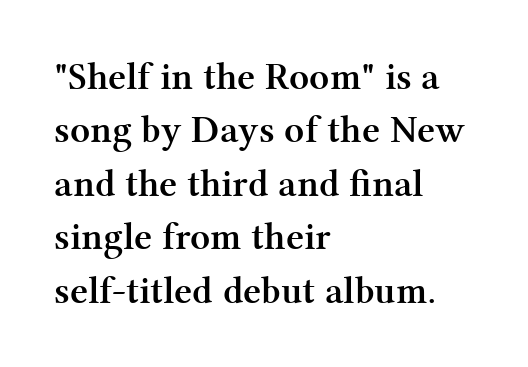
{"serif": "yes", "italic": "no", "bold": "yes", "weight": "semibold", "width": "normal", "stroke_contrast": "medium", "x_height": "medium", "monospaced": "no", "underline": "no", "align": "left", "line_spacing": "normal", "line_spacing_ratio": 1.37, "letter_spacing": "normal", "letter_spacing_em": 0.0, "glyph_px": 39}
